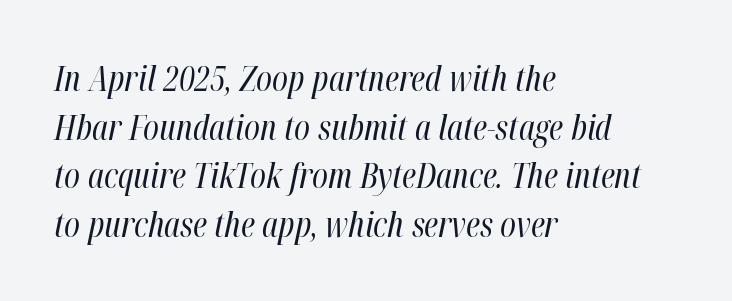
Q: Is the text bold? A: No.
Q: Is the text italic (slanted)? A: Yes, it leans right by about 12 degrees.
Q: Is the text underlined? A: No.
Q: How is the paragraph aligned? A: Left-aligned.
Q: Is the spacing between letters normal or unusually wide? A: Normal.
Q: Is the spacing between lines tight, normal or loose? A: Normal.
Q: Width (condensed, normal, or wide)? A: Condensed.
Q: Stroke contrast? A: High.
Q: x-height? A: Medium.
Q: Monospaced? A: No.
